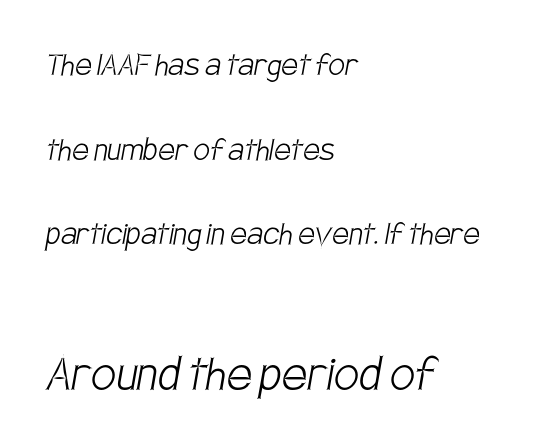
The letters carry no serifs — their stems end cleanly without finishing strokes. Between one letter and the next there's only the usual sliver of space. The composition opens small and finishes big. The typeface has the unassuming heft of standard copy or less. The text block is weighted toward the left margin, trailing off unevenly rightward. Underlining? Definitely not there.
